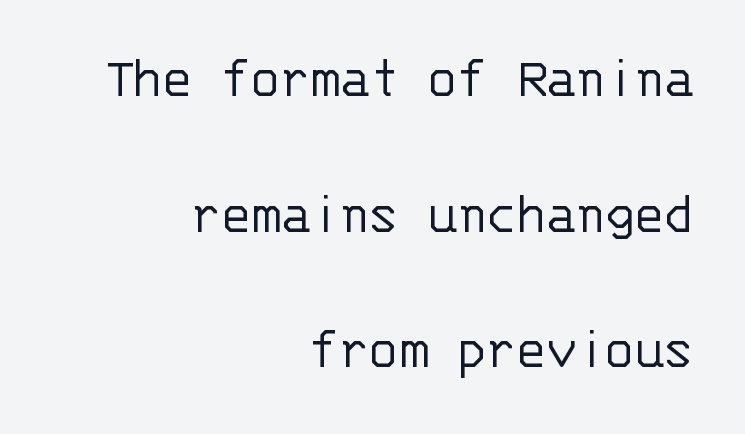
The image shows 60 px light sans-serif type, upright, monospaced; set right-aligned, loose line spacing (2.26x), normal letter spacing, not underlined; low stroke contrast and a large x-height.
